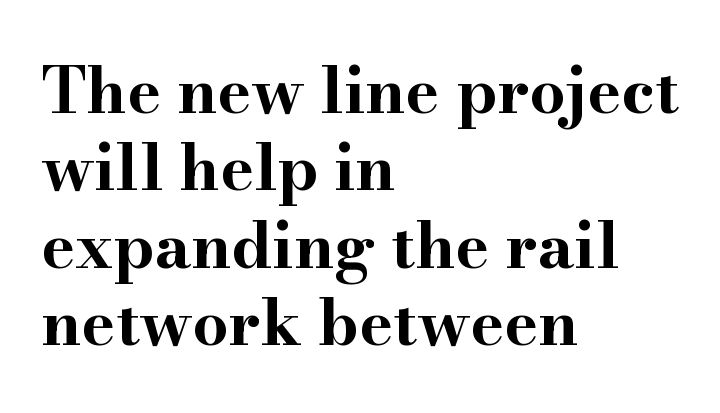
The rendering keeps characters at their native spacing. These lines are set flush left with a ragged right edge. The characters display serif detailing at their extremities. The lettering stays uniformly vertical, giving the passage a roman look.
